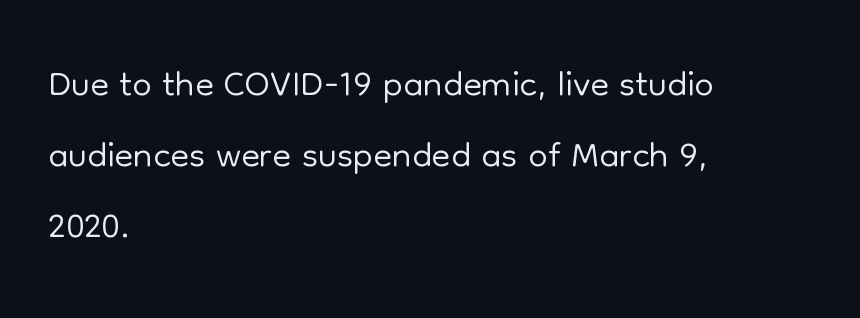
This is the regular roman posture of the typeface. The lines sit at an ordinary, default distance from one another. Quick note: underline off. The face used here is a sans, in the tradition of grotesques and geometrics. The passage shown is not bold in any degree. The passage shown is typed in a proportional face where columns would drift.
